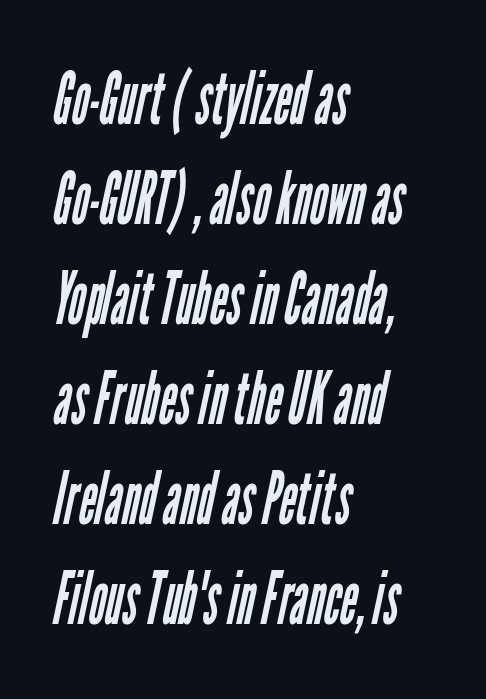
{"serif": "no", "bold": "no", "weight": "regular", "width": "condensed", "stroke_contrast": "low", "x_height": "medium", "monospaced": "no", "underline": "no", "align": "left", "line_spacing": "normal", "line_spacing_ratio": 1.37, "letter_spacing": "normal", "letter_spacing_em": 0.0, "glyph_px": 73}
